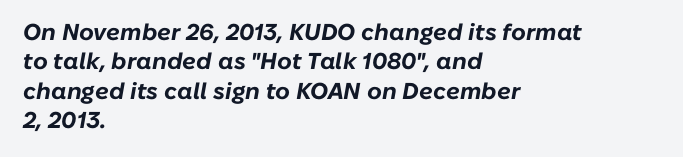
{"italic": "yes", "lean": "right", "slant_degrees": 10, "bold": "yes", "underline": "no", "align": "left", "line_spacing": "normal", "line_spacing_ratio": 1.28, "letter_spacing": "normal", "letter_spacing_em": 0.0, "glyph_px": 23}
